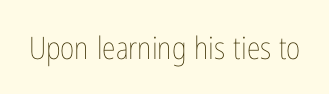
Stem width sits at or under what a default text font uses. Each row of text sits above clean, open space. Proportional: the letters do not fall into vertical columns. The line texture is even and compact thanks to regular tracking. Notice how the stems are strictly vertical — no italics here.
